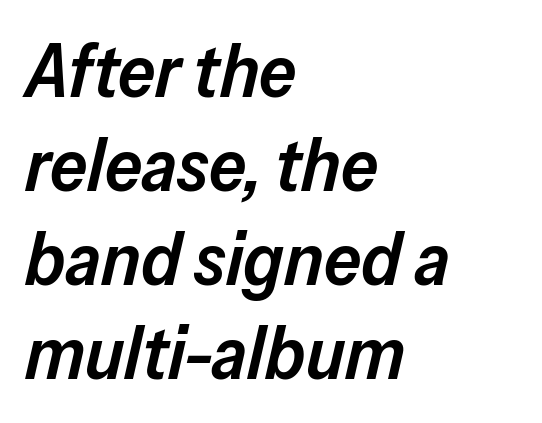
The horizontal fit of the characters is conventional and even. Evenly set lines give the paragraph a standard silhouette. The typesetter chose a ragged-right arrangement here. Is this a fixed-width face? No — the glyphs have proportional, varying widths. The font is running at a semibold setting, under full bold. Clear beneath every line of the passage.
